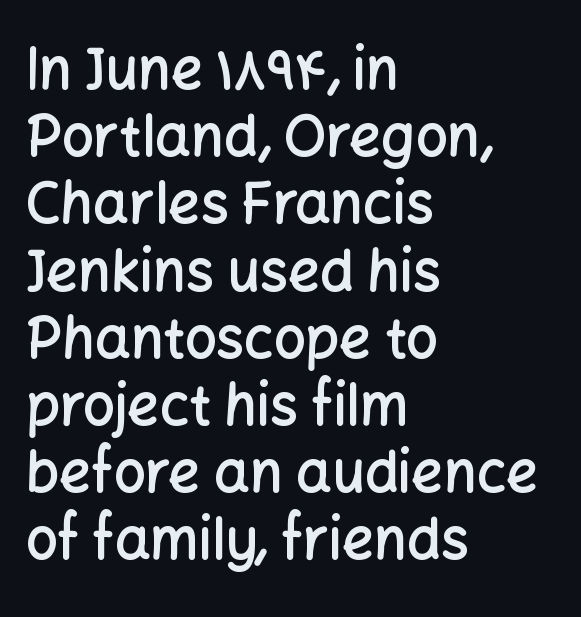
A typesetter would label this face a sans. The space beneath each line is pristine and unruled. Casual observation: everything's shoved over to the left. No extra tracking has been applied to these lines. Typesetter's note: demi weight, one step under bold. These lines are rendered in a variable-pitch font.
